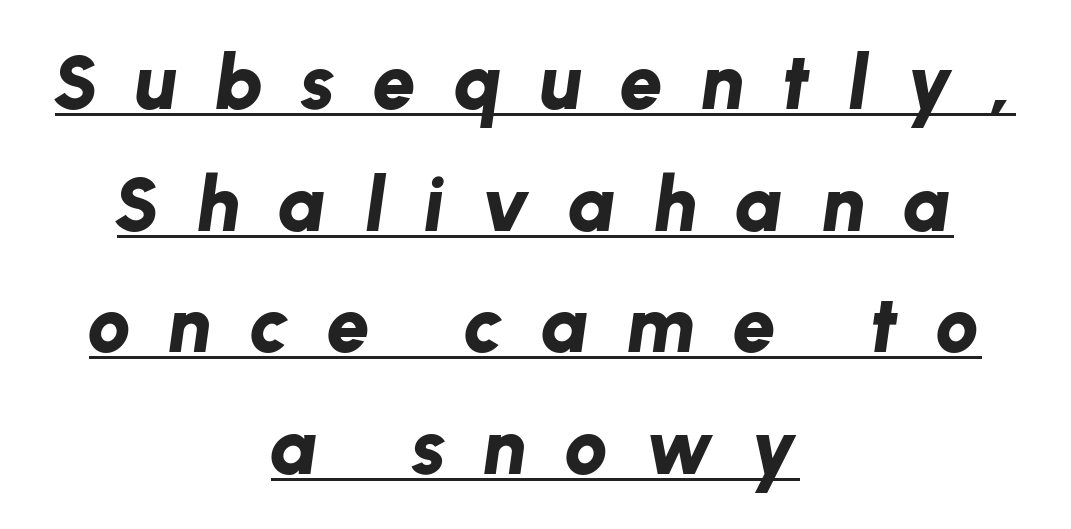
Q: Is the text bold? A: Yes.
Q: Is the text italic (slanted)? A: Yes, it leans right by about 8 degrees.
Q: Is the text underlined? A: Yes.
Q: How is the paragraph aligned? A: Centered.
Q: Is the spacing between letters normal or unusually wide? A: Unusually wide.
Q: Is the spacing between lines tight, normal or loose? A: Normal.
Q: Width (condensed, normal, or wide)? A: Normal.
Q: Stroke contrast? A: Low.
Q: x-height? A: Medium.
Q: Monospaced? A: No.
